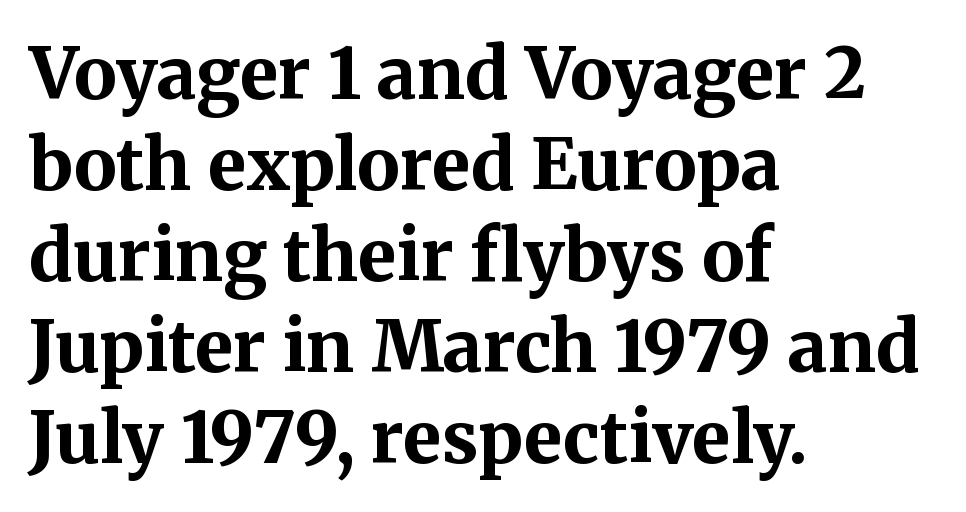
The image shows 71 px bold serif type, upright; set left-aligned, normal line spacing (1.28x), normal letter spacing, not underlined; medium stroke contrast and a medium x-height.
